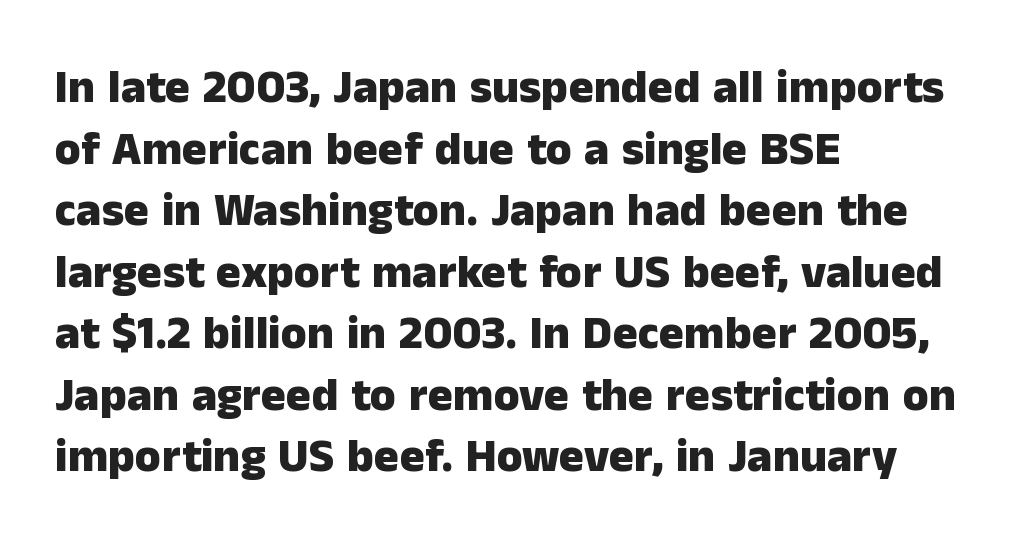
{"serif": "no", "italic": "no", "bold": "yes", "weight": "heavy", "width": "normal", "stroke_contrast": "low", "x_height": "medium", "monospaced": "no", "underline": "no", "align": "left", "line_spacing": "normal", "line_spacing_ratio": 1.31, "letter_spacing": "normal", "letter_spacing_em": 0.0, "glyph_px": 47}
